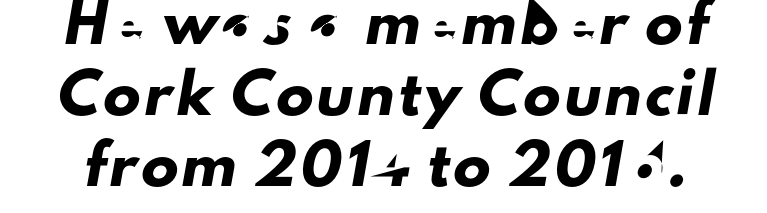
The image shows 37 px sans-serif type; set loose line spacing (1.92x), not underlined; low stroke contrast and a small x-height.
